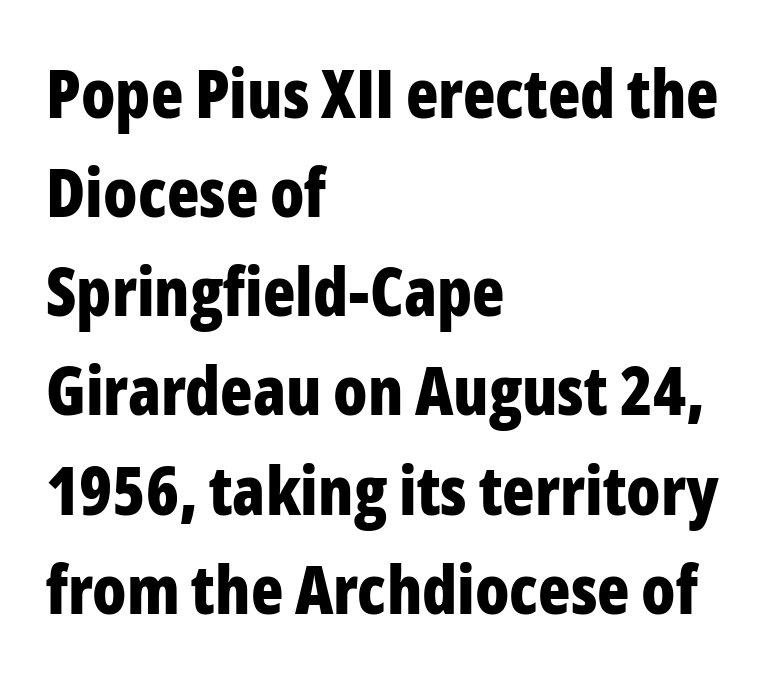
{"serif": "no", "italic": "no", "bold": "yes", "weight": "bold", "width": "condensed", "stroke_contrast": "low", "x_height": "medium", "monospaced": "no", "underline": "no", "align": "left", "line_spacing": "normal", "line_spacing_ratio": 1.48, "letter_spacing": "normal", "letter_spacing_em": 0.0, "glyph_px": 67}
